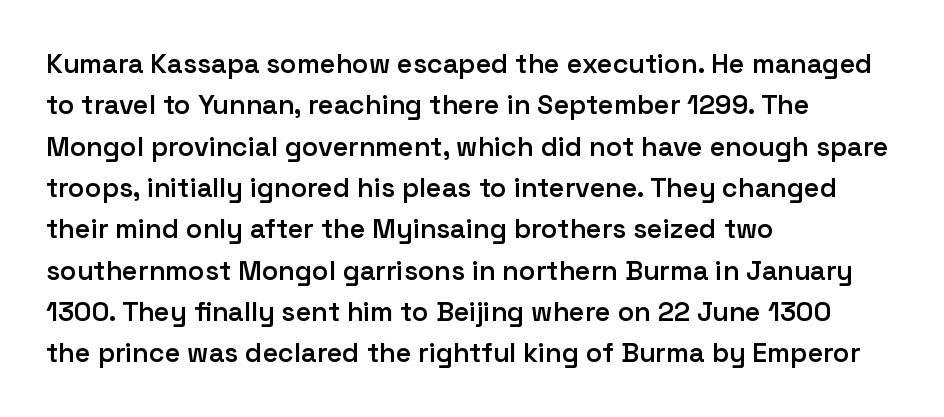
Q: Is the text bold? A: Semi-bold.
Q: Is the text italic (slanted)? A: No, it is upright.
Q: Is the text underlined? A: No.
Q: How is the paragraph aligned? A: Left-aligned.
Q: Is the spacing between letters normal or unusually wide? A: Normal.
Q: Is the spacing between lines tight, normal or loose? A: Normal.
